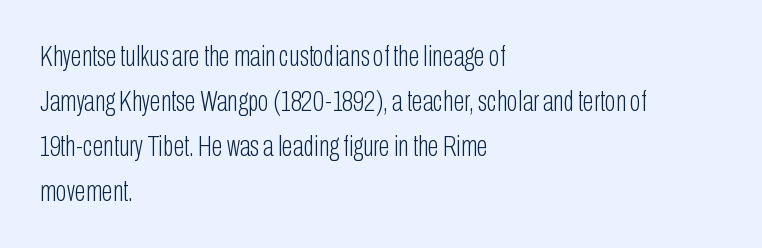
The image shows 29 px light, condensed sans-serif type, upright; set left-aligned, normal line spacing (1.55x), normal letter spacing, not underlined; low stroke contrast and a medium x-height.
